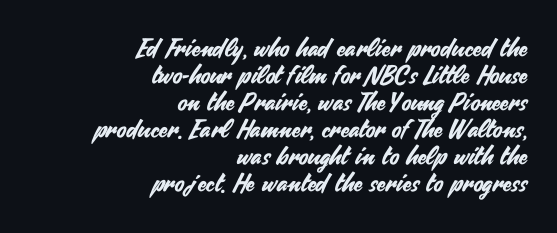
{"underline": "no", "align": "right", "line_spacing": "tight", "line_spacing_ratio": 1.08, "letter_spacing": "normal", "letter_spacing_em": 0.0, "glyph_px": 25}
